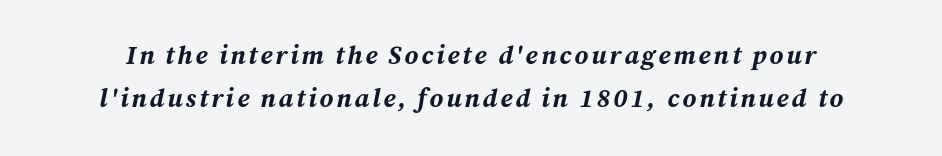
The image shows 26 px bold type, italic (leaning right); set normal line spacing (1.64x), not underlined.
